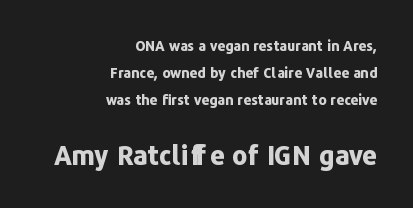
The image shows 26 px bold type, upright; set right-aligned, loose line spacing (1.93x), normal letter spacing, not underlined; the second (bottom) block is 1.86x larger.
